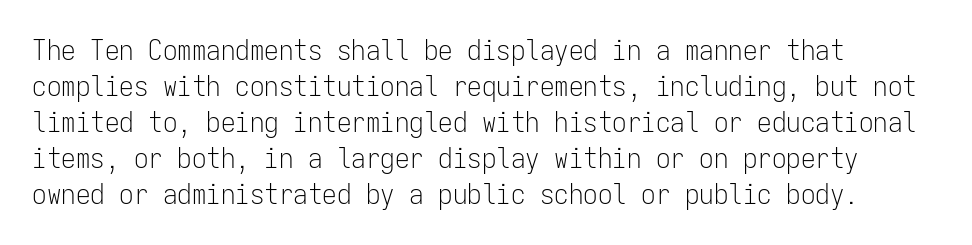
The image shows 29 px light, condensed sans-serif type, upright, monospaced; set left-aligned, line spacing 1.24x, normal letter spacing, not underlined; low stroke contrast and a medium x-height.
